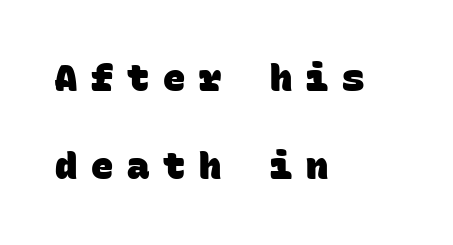
{"serif": "no", "bold": "yes", "weight": "heavy", "width": "normal", "stroke_contrast": "low", "x_height": "large", "monospaced": "yes", "underline": "no", "align": "left", "line_spacing": "loose", "line_spacing_ratio": 2.39, "letter_spacing": "wide", "letter_spacing_em": 0.37, "glyph_px": 37}
